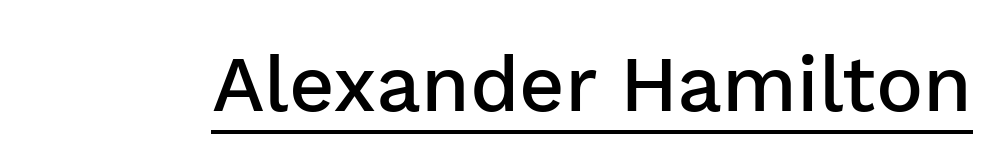
Designer's note — italics off, roman on. No feet cap the strokes, marking this as sans-serif type. How heavy is the stroke? Medium-heavy — a semibold, shy of bold. Every word sits above its own underline.
